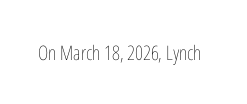
The image shows 20 px text type, upright; set normal letter spacing, not underlined.
